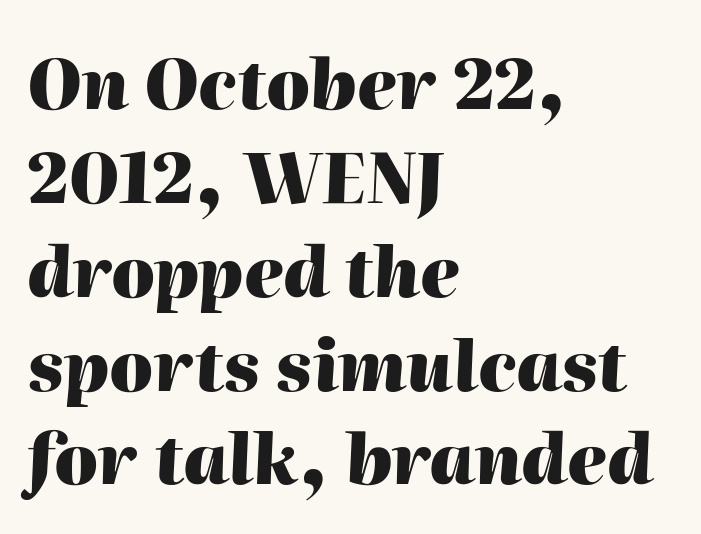
The image shows 69 px heavy type, italic (leaning right); set left-aligned, normal line spacing (1.36x), normal letter spacing, not underlined; high stroke contrast and a medium x-height.
